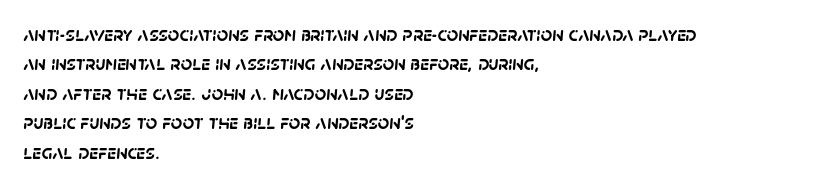
Stroke thickness is high; the sample reads as a true bold. Each new line begins a customary step beneath the previous one. Where is the straight margin? On the left. The type is set solid horizontally, with unmodified tracking. Descenders are the only things crossing below the line.
